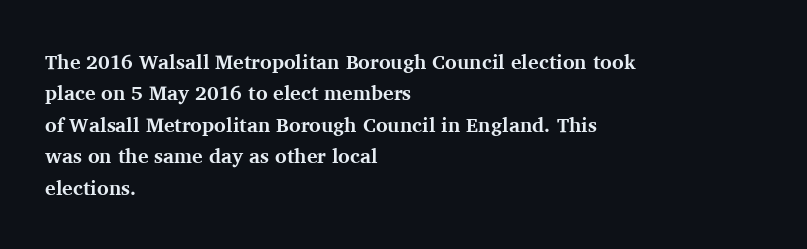
{"italic": "no", "bold": "yes", "underline": "no", "align": "left", "line_spacing": "normal", "line_spacing_ratio": 1.57, "letter_spacing": "normal", "letter_spacing_em": 0.0, "glyph_px": 20}
